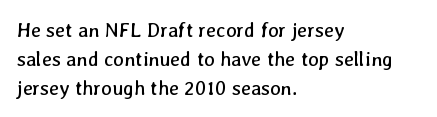
The image shows 20 px text type; set left-aligned, normal line spacing (1.44x), normal letter spacing, not underlined.
